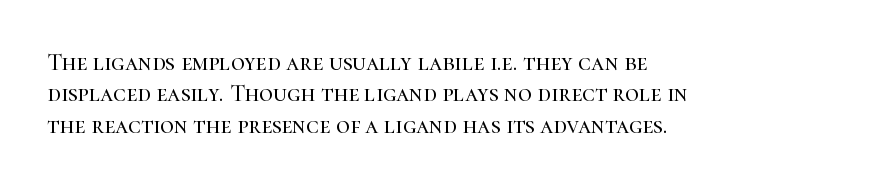
{"italic": "no", "underline": "no", "align": "left", "line_spacing": "normal", "line_spacing_ratio": 1.31, "letter_spacing": "normal", "letter_spacing_em": 0.0, "glyph_px": 24}
